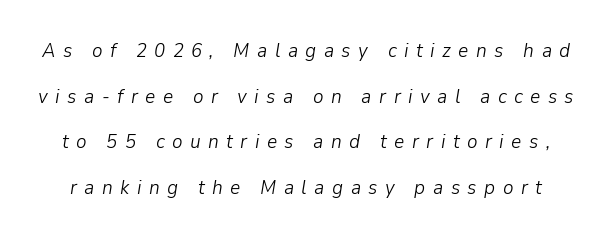
The image shows 20 px text type, italic (leaning right); set loose line spacing (2.28x), unusually wide letter spacing (+0.37 em), not underlined.
